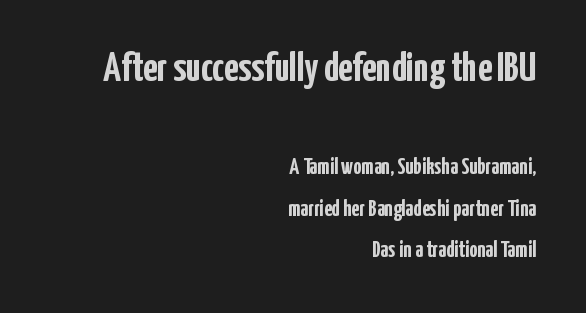
The image shows 41 px semibold, condensed sans-serif type, upright; set right-aligned, line spacing 1.81x, normal letter spacing, not underlined; the first (top) block is 1.78x larger; low stroke contrast and a medium x-height.
